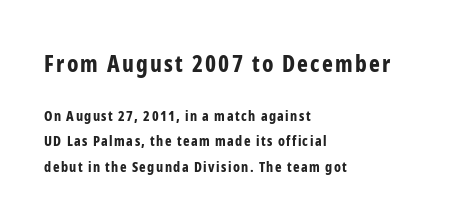
These lines stack with their left ends in a neat column. Italic: no, the glyphs are upright roman. Emphasis by weight is at full strength: bold. Reading top to bottom, the characters get smaller at the block break.
